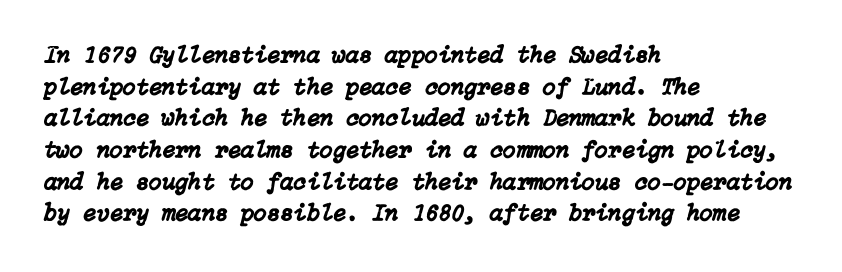
{"italic": "yes", "lean": "right", "slant_degrees": 15, "underline": "no", "align": "left", "line_spacing": "normal", "line_spacing_ratio": 1.32, "letter_spacing": "normal", "letter_spacing_em": 0.0, "glyph_px": 24}
